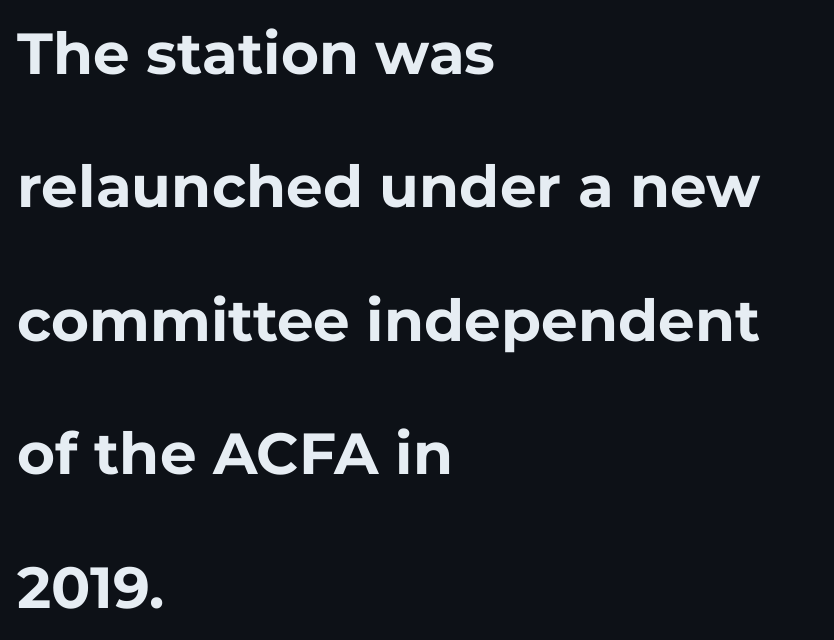
This is roman type, the default non-slanted kind. All the whitespace from short lines collects on the right. How would I describe the line gaps? Wide and relaxed. Think of a printed novel: that variable character pitch is what you see here.
